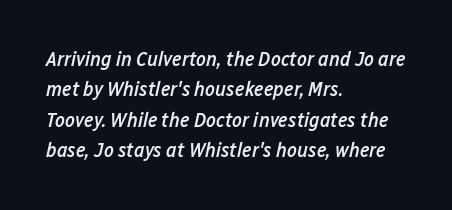
The image shows 21 px text type, italic (leaning right); set left-aligned, normal line spacing (1.45x), normal letter spacing, not underlined.
